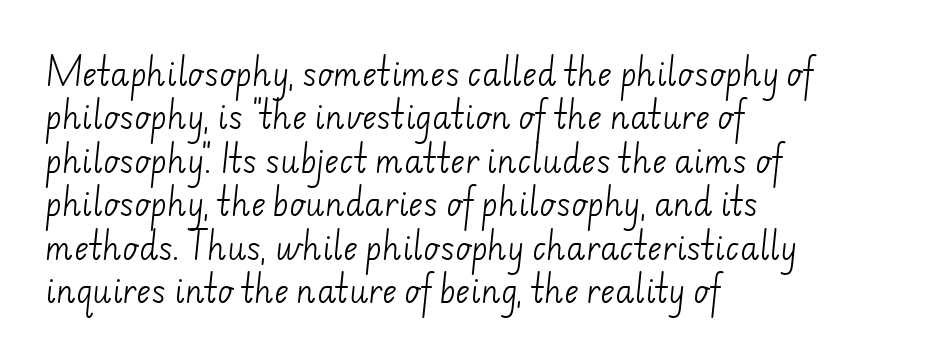
{"serif": "no", "bold": "no", "weight": "light", "width": "normal", "stroke_contrast": "low", "x_height": "small", "monospaced": "no", "underline": "no", "align": "left", "line_spacing": "normal", "line_spacing_ratio": 1.4, "letter_spacing": "normal", "letter_spacing_em": 0.0, "glyph_px": 31}
